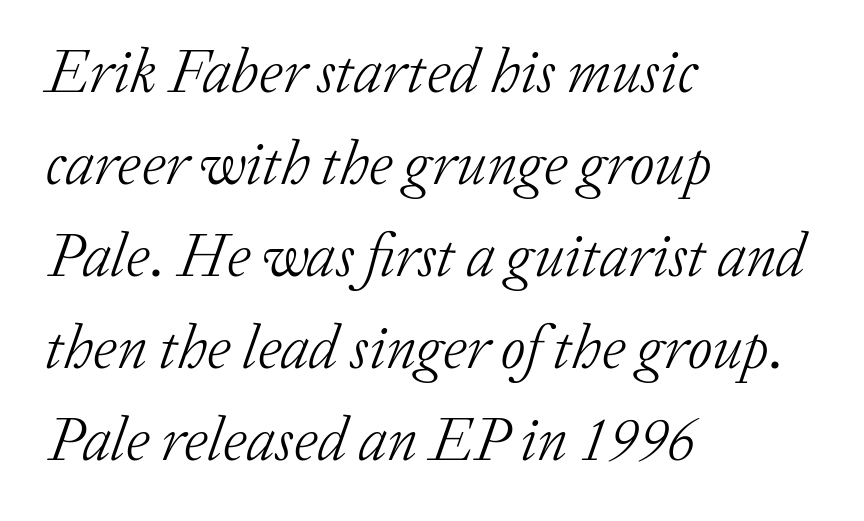
Q: Is the text bold? A: No.
Q: Is the text italic (slanted)? A: Yes, it leans right by about 20 degrees.
Q: Is the typeface a serif or a sans-serif typeface? A: Serif.
Q: Is the text underlined? A: No.
Q: How is the paragraph aligned? A: Left-aligned.
Q: Is the spacing between letters normal or unusually wide? A: Normal.
Q: Is the spacing between lines tight, normal or loose? A: Normal.
Q: Width (condensed, normal, or wide)? A: Normal.
Q: Stroke contrast? A: Low.
Q: x-height? A: Medium.
Q: Monospaced? A: No.
